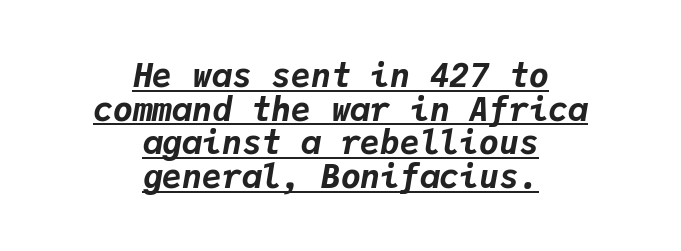
The image shows 33 px bold type, italic (leaning right), monospaced; set centered, tight line spacing (1.02x), normal letter spacing, underlined; low stroke contrast and a medium x-height.
